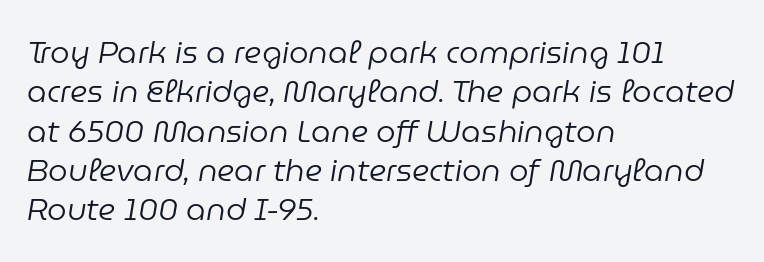
{"italic": "yes", "lean": "right", "slant_degrees": 9, "bold": "no", "weight": "regular", "width": "normal", "stroke_contrast": "low", "x_height": "medium", "monospaced": "no", "underline": "no", "align": "left", "line_spacing": "normal", "line_spacing_ratio": 1.27, "letter_spacing": "normal", "letter_spacing_em": 0.0, "glyph_px": 31}
